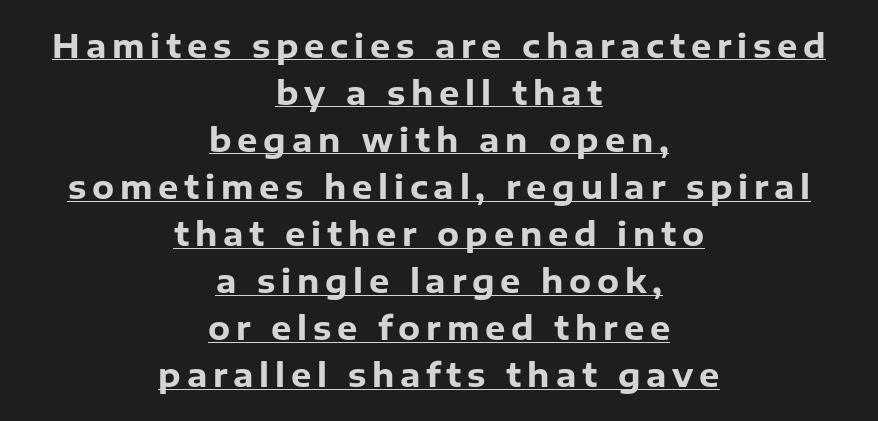
{"serif": "no", "italic": "no", "bold": "yes", "weight": "heavy", "width": "normal", "stroke_contrast": "low", "x_height": "medium", "monospaced": "no", "underline": "yes", "align": "center", "line_spacing": "normal", "line_spacing_ratio": 1.47, "glyph_px": 32}
